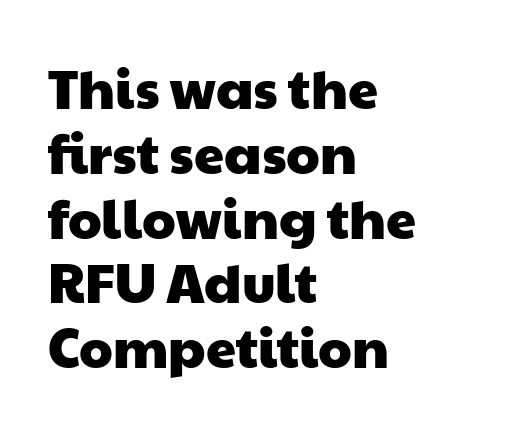
The image shows 54 px wide sans-serif type; set left-aligned, line spacing 1.2x, normal letter spacing, not underlined; low stroke contrast and a medium x-height.
